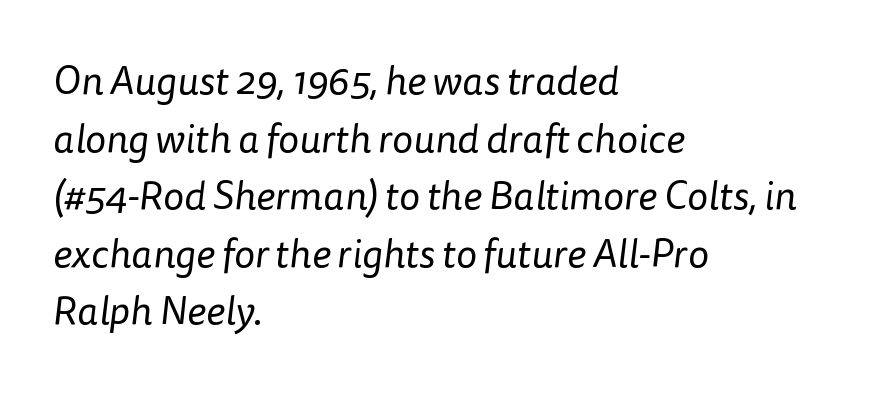
Q: Is the text bold? A: No.
Q: Is the typeface a serif or a sans-serif typeface? A: Sans-serif.
Q: Is the text underlined? A: No.
Q: How is the paragraph aligned? A: Left-aligned.
Q: Is the spacing between letters normal or unusually wide? A: Normal.
Q: Is the spacing between lines tight, normal or loose? A: Normal.
Q: Width (condensed, normal, or wide)? A: Normal.
Q: Stroke contrast? A: Low.
Q: x-height? A: Medium.
Q: Monospaced? A: No.
